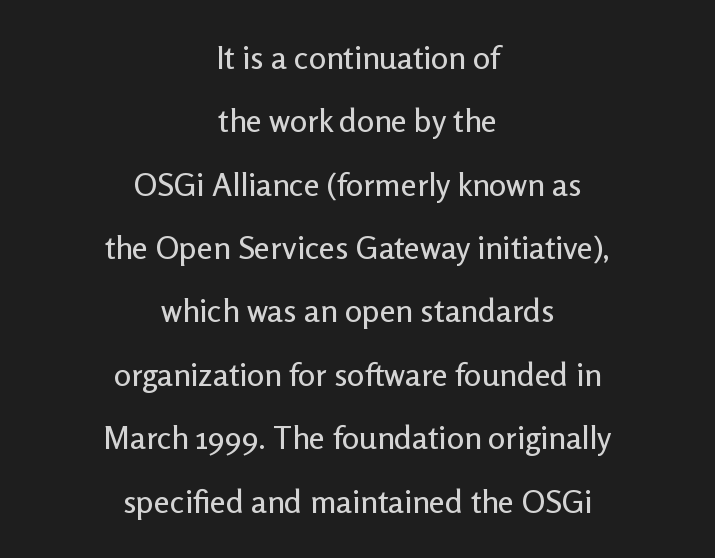
What's the leading like? Stretched, with rows far apart. Is this a fixed-width face? No — the glyphs have proportional, varying widths. The paragraph shown floats in the horizontal middle. If you drew a line through each stem, it would be perfectly vertical. This sample uses plain, unmodified letter spacing. Serif or sans? Sans — the stroke terminals are bare.
